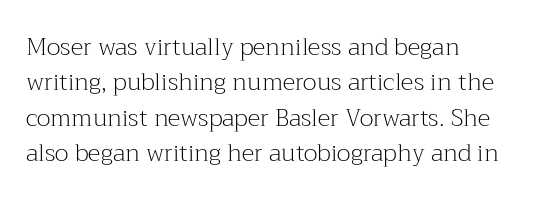
Tracking value appears to be zero — textbook default spacing. Posture: straight, roman, zero tilt. Leftover space on each line is placed entirely after the last word. This is not heavy type; no bold has been used.
